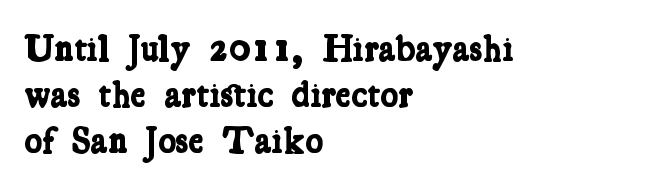
{"serif": "yes", "bold": "yes", "weight": "bold", "width": "condensed", "stroke_contrast": "low", "x_height": "medium", "monospaced": "no", "underline": "no", "align": "left", "line_spacing_ratio": 1.24, "letter_spacing": "normal", "letter_spacing_em": 0.0, "glyph_px": 37}
